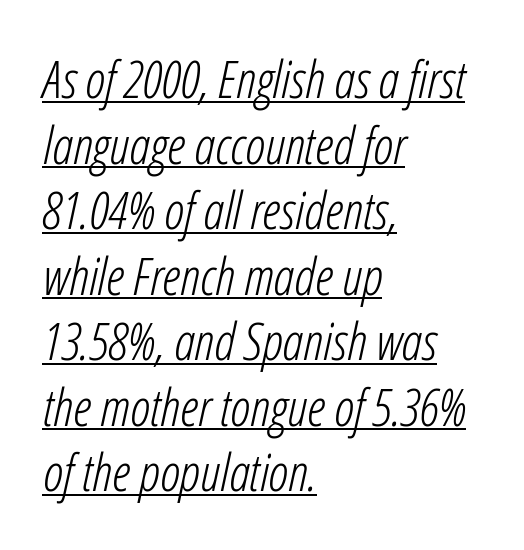
The image shows 52 px light, condensed type, italic (leaning right); set left-aligned, normal line spacing (1.26x), normal letter spacing, underlined; low stroke contrast and a medium x-height.
